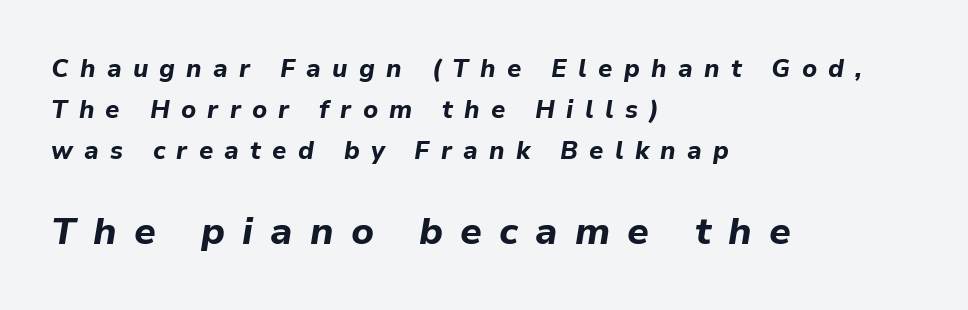
The image shows 38 px bold type, italic (leaning right); set left-aligned, normal line spacing (1.65x), unusually wide letter spacing (+0.45 em), not underlined; the second (bottom) block is 1.52x larger; low stroke contrast and a medium x-height.
